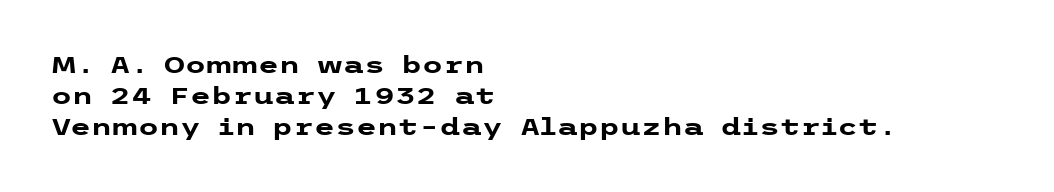
Q: Is the text bold? A: Yes.
Q: Is the text italic (slanted)? A: No, it is upright.
Q: Is the text underlined? A: No.
Q: How is the paragraph aligned? A: Left-aligned.
Q: Is the spacing between letters normal or unusually wide? A: Normal.
Q: Is the spacing between lines tight, normal or loose? A: Normal.
